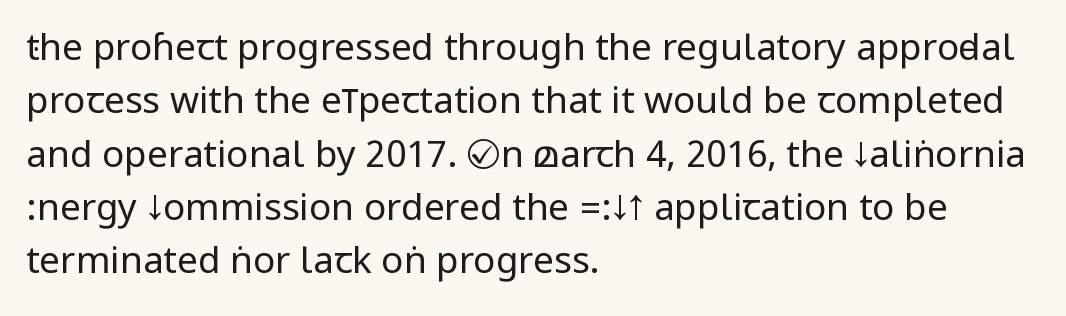
The image shows 37 px regular-weight, condensed sans-serif type, upright; set left-aligned, normal line spacing (1.44x), normal letter spacing, not underlined; low stroke contrast.
